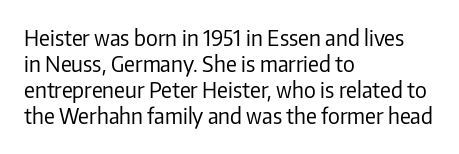
{"italic": "no", "bold": "no", "underline": "no", "align": "left", "line_spacing_ratio": 1.24, "letter_spacing": "normal", "letter_spacing_em": 0.0, "glyph_px": 21}
